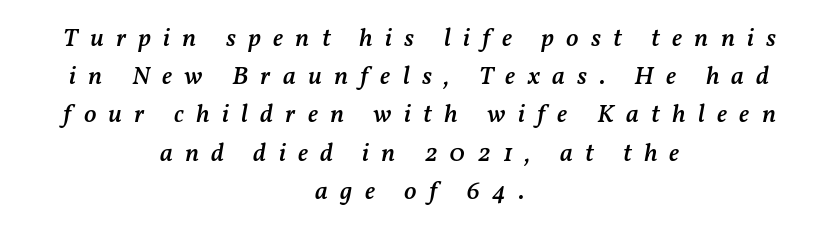
{"italic": "yes", "lean": "right", "slant_degrees": 11, "bold": "semi", "underline": "no", "align": "center", "line_spacing": "normal", "line_spacing_ratio": 1.47, "letter_spacing": "wide", "letter_spacing_em": 0.47, "glyph_px": 26}
